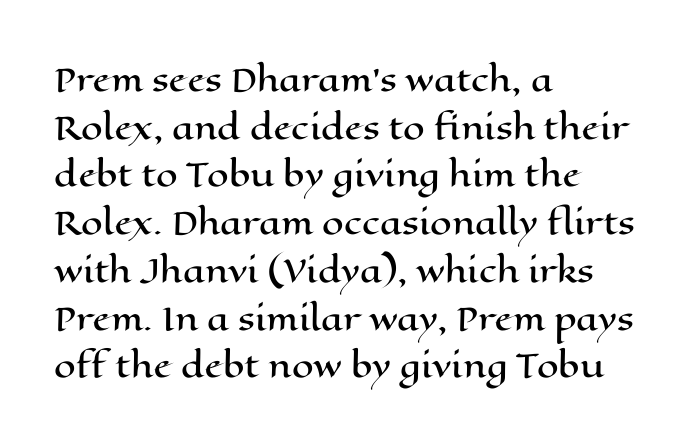
Q: Is the text italic (slanted)? A: No, it is upright.
Q: Is the text underlined? A: No.
Q: How is the paragraph aligned? A: Left-aligned.
Q: Is the spacing between letters normal or unusually wide? A: Normal.
Q: Is the spacing between lines tight, normal or loose? A: Normal.
Q: Width (condensed, normal, or wide)? A: Wide.
Q: Stroke contrast? A: High.
Q: x-height? A: Medium.
Q: Monospaced? A: No.
